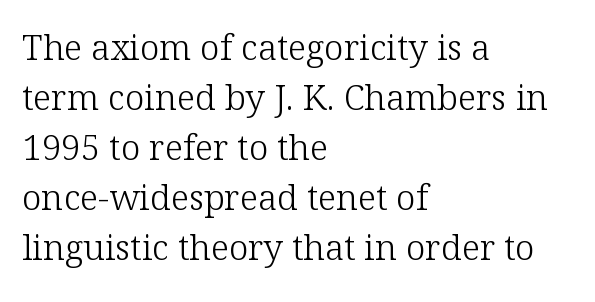
The image shows 35 px light serif type, upright; set left-aligned, normal line spacing (1.43x), normal letter spacing, not underlined; low stroke contrast and a medium x-height.
